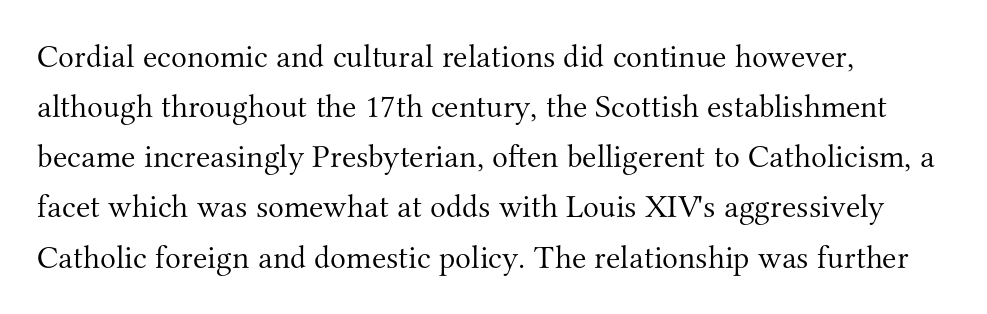
Q: Is the text bold? A: No.
Q: Is the text italic (slanted)? A: No, it is upright.
Q: Is the typeface a serif or a sans-serif typeface? A: Serif.
Q: Is the text underlined? A: No.
Q: How is the paragraph aligned? A: Left-aligned.
Q: Is the spacing between letters normal or unusually wide? A: Normal.
Q: Is the spacing between lines tight, normal or loose? A: Normal.
Q: Width (condensed, normal, or wide)? A: Normal.
Q: Stroke contrast? A: Medium.
Q: x-height? A: Small.
Q: Monospaced? A: No.
